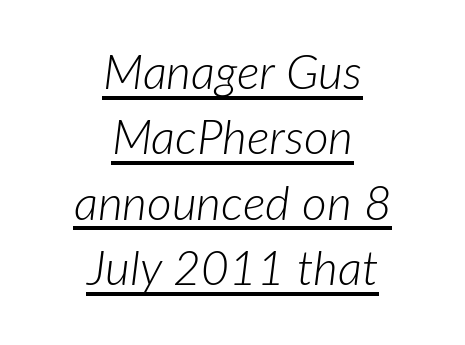
{"italic": "yes", "lean": "right", "slant_degrees": 7, "bold": "no", "weight": "light", "width": "normal", "stroke_contrast": "low", "x_height": "medium", "monospaced": "no", "underline": "yes", "align": "center", "line_spacing": "normal", "line_spacing_ratio": 1.36, "letter_spacing": "normal", "letter_spacing_em": 0.0, "glyph_px": 48}
